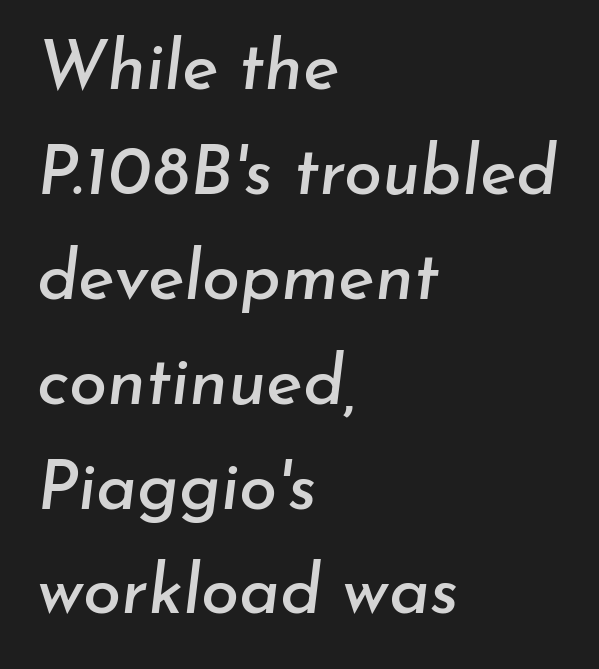
Q: Is the text italic (slanted)? A: Yes, it leans right by about 7 degrees.
Q: Is the text underlined? A: No.
Q: How is the paragraph aligned? A: Left-aligned.
Q: Is the spacing between letters normal or unusually wide? A: Normal.
Q: Is the spacing between lines tight, normal or loose? A: Normal.
Q: Width (condensed, normal, or wide)? A: Normal.
Q: Stroke contrast? A: Low.
Q: x-height? A: Small.
Q: Monospaced? A: No.
